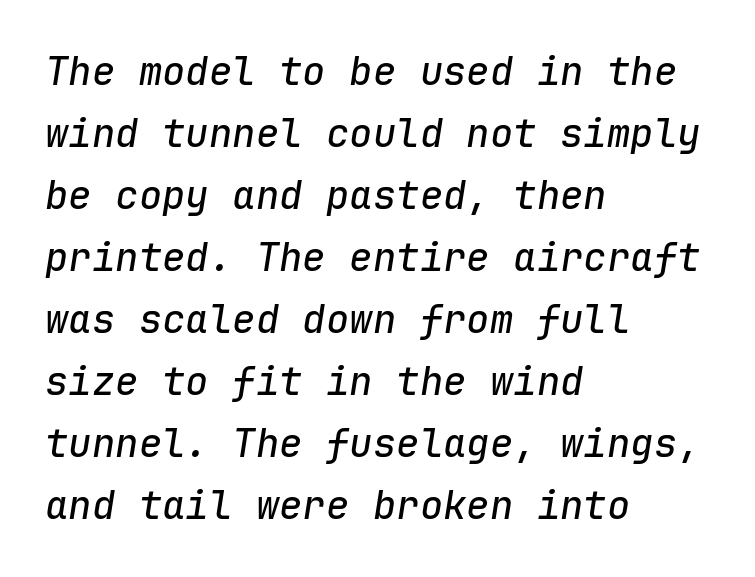
The image shows 39 px text type, italic (leaning right), monospaced; set left-aligned, normal line spacing (1.59x), normal letter spacing, not underlined; low stroke contrast and a medium x-height.
